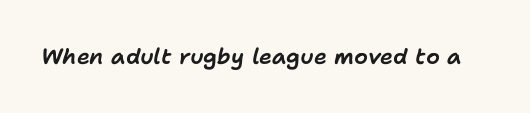
The image shows 22 px text type, italic (leaning right); set normal letter spacing, not underlined.
